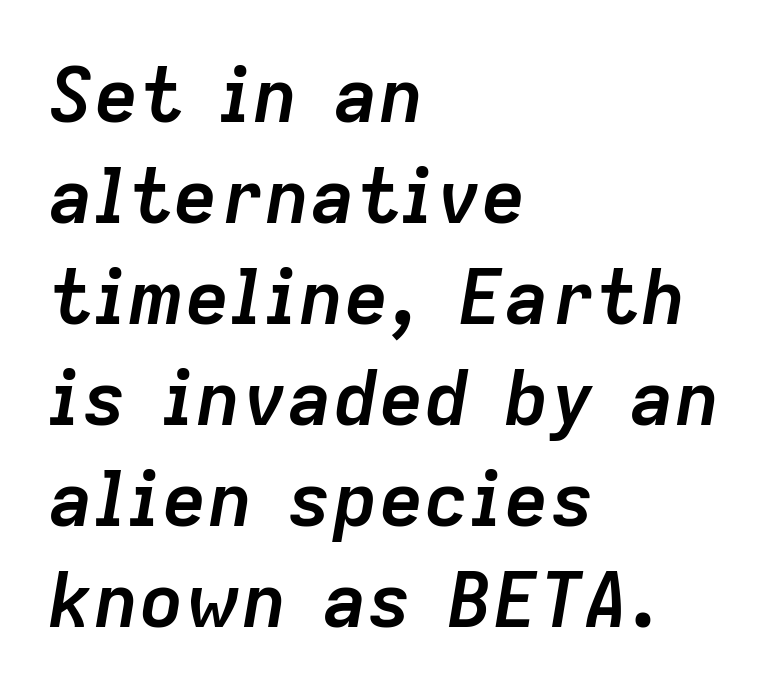
Q: Is the text bold? A: Yes.
Q: Is the text italic (slanted)? A: Yes, it leans right by about 9 degrees.
Q: Is the text underlined? A: No.
Q: How is the paragraph aligned? A: Left-aligned.
Q: Is the spacing between letters normal or unusually wide? A: Normal.
Q: Is the spacing between lines tight, normal or loose? A: Normal.
Q: Width (condensed, normal, or wide)? A: Normal.
Q: Stroke contrast? A: Low.
Q: x-height? A: Medium.
Q: Monospaced? A: No.
